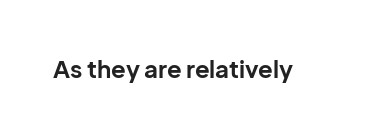
{"italic": "no", "bold": "yes", "underline": "no", "letter_spacing": "normal", "letter_spacing_em": 0.0, "glyph_px": 24}
